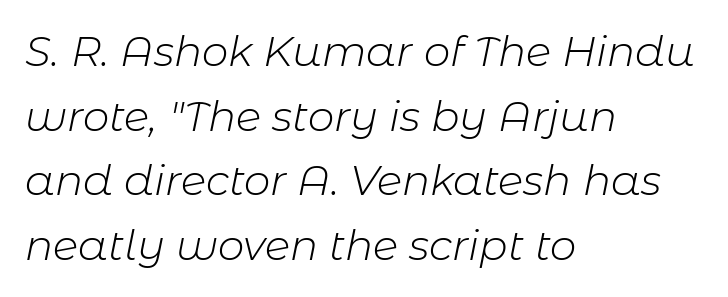
Q: Is the text bold? A: No.
Q: Is the text italic (slanted)? A: Yes, it leans right by about 11 degrees.
Q: Is the text underlined? A: No.
Q: How is the paragraph aligned? A: Left-aligned.
Q: Is the spacing between letters normal or unusually wide? A: Normal.
Q: Is the spacing between lines tight, normal or loose? A: Normal.
Q: Width (condensed, normal, or wide)? A: Normal.
Q: Stroke contrast? A: Low.
Q: x-height? A: Medium.
Q: Monospaced? A: No.
